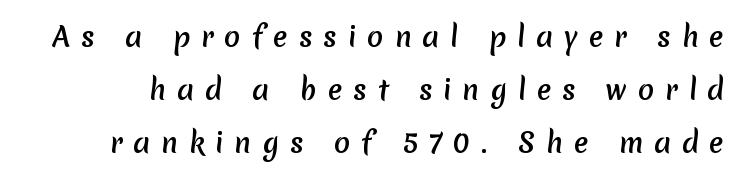
The image shows 27 px bold type; set loose line spacing (1.97x), unusually wide letter spacing (+0.4 em), not underlined.
